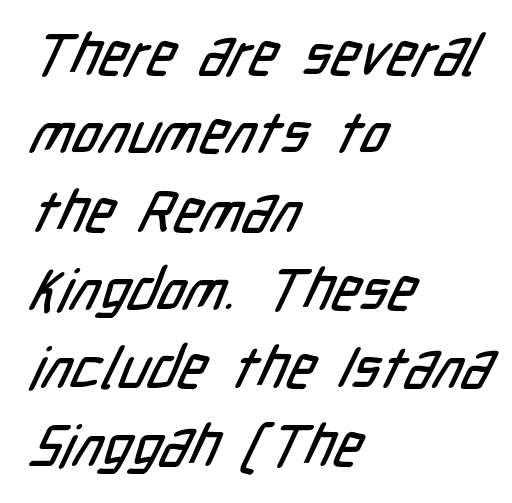
The image shows 58 px condensed sans-serif type; set left-aligned, normal line spacing (1.35x), normal letter spacing, not underlined; low stroke contrast and a medium x-height.
